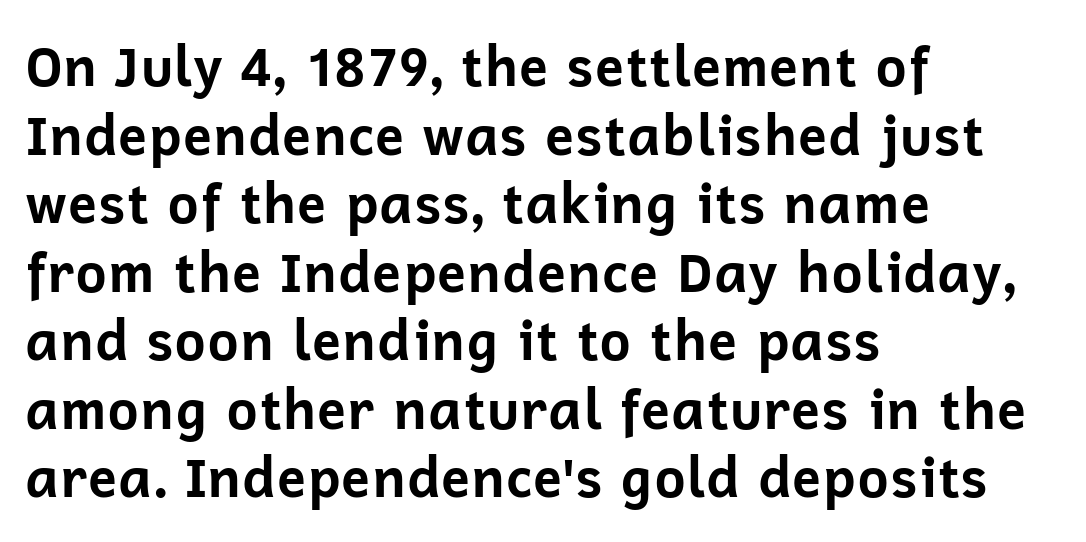
The face used here is a sans, in the tradition of grotesques and geometrics. Which margin do the lines hug? The left one — the right edge is uneven. Lines of text with bare space underneath. Compared with typical paragraphs, the rows here are spaced about the same.
